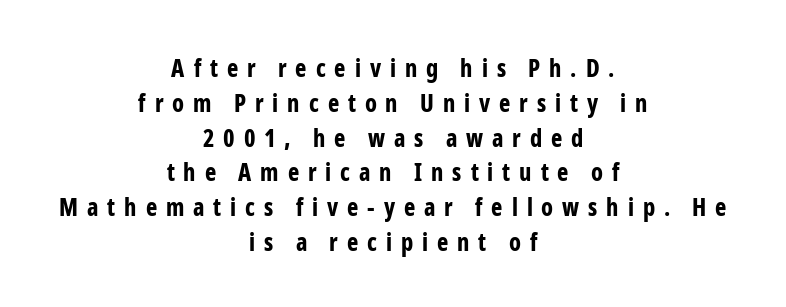
Q: Is the text bold? A: Yes.
Q: Is the text italic (slanted)? A: No, it is upright.
Q: Is the text underlined? A: No.
Q: How is the paragraph aligned? A: Centered.
Q: Is the spacing between letters normal or unusually wide? A: Unusually wide.
Q: Is the spacing between lines tight, normal or loose? A: Normal.
